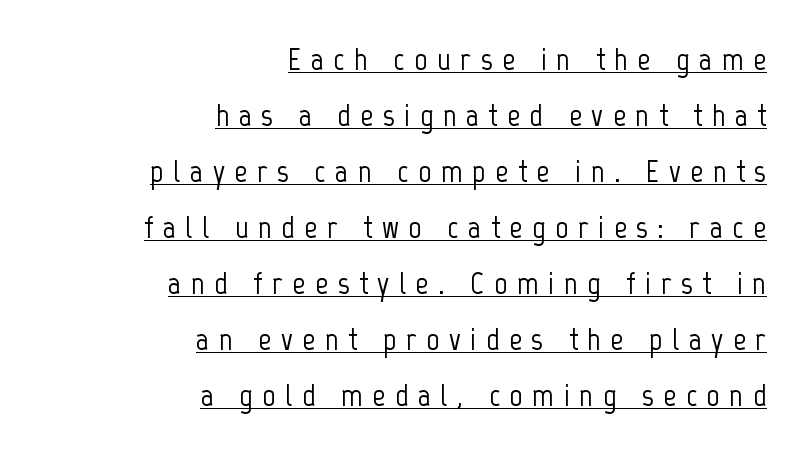
Q: Is the text italic (slanted)? A: No, it is upright.
Q: Is the typeface a serif or a sans-serif typeface? A: Sans-serif.
Q: Is the text underlined? A: Yes.
Q: How is the paragraph aligned? A: Right-aligned.
Q: Is the spacing between letters normal or unusually wide? A: Unusually wide.
Q: Width (condensed, normal, or wide)? A: Condensed.
Q: Stroke contrast? A: Low.
Q: x-height? A: Medium.
Q: Monospaced? A: No.
